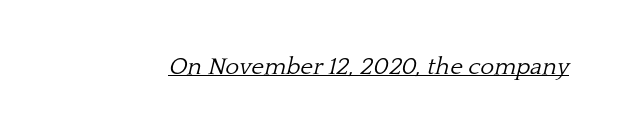
Q: Is the text bold? A: No.
Q: Is the text italic (slanted)? A: Yes, it leans right by about 13 degrees.
Q: Is the text underlined? A: Yes.
Q: Is the spacing between letters normal or unusually wide? A: Normal.
